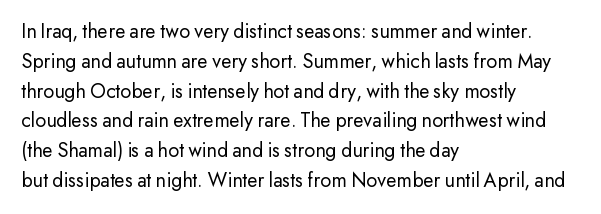
Quick note: interline space is typical. Nothing unusual about the tracking: characters are spaced as the font intends. Unmarked baselines from the first word to the last. No italicization has been applied; the sample stays upright.
